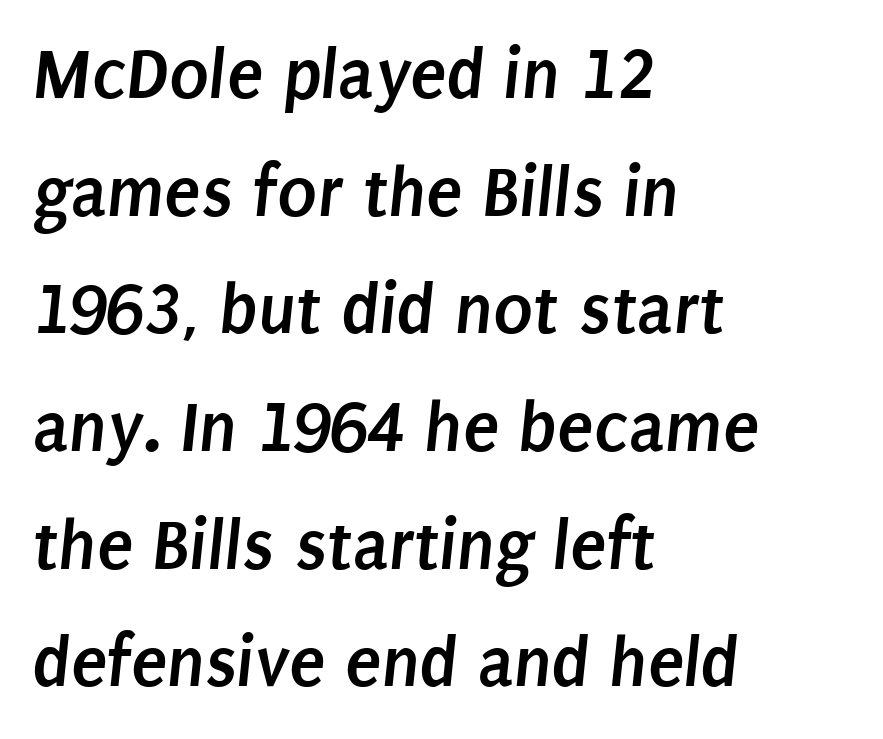
{"serif": "no", "bold": "yes", "weight": "semibold", "width": "condensed", "stroke_contrast": "low", "x_height": "large", "monospaced": "no", "underline": "no", "align": "left", "line_spacing": "normal", "line_spacing_ratio": 1.59, "letter_spacing": "normal", "letter_spacing_em": 0.0, "glyph_px": 74}
